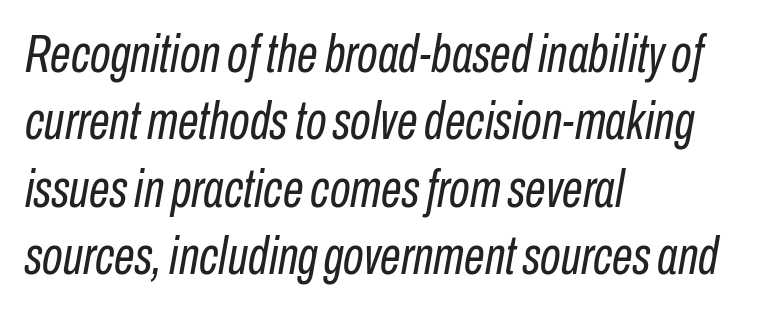
Q: Is the text bold? A: No.
Q: Is the text italic (slanted)? A: Yes, it leans right by about 10 degrees.
Q: Is the text underlined? A: No.
Q: How is the paragraph aligned? A: Left-aligned.
Q: Is the spacing between letters normal or unusually wide? A: Normal.
Q: Is the spacing between lines tight, normal or loose? A: Normal.
Q: Width (condensed, normal, or wide)? A: Condensed.
Q: Stroke contrast? A: Low.
Q: x-height? A: Medium.
Q: Monospaced? A: No.
